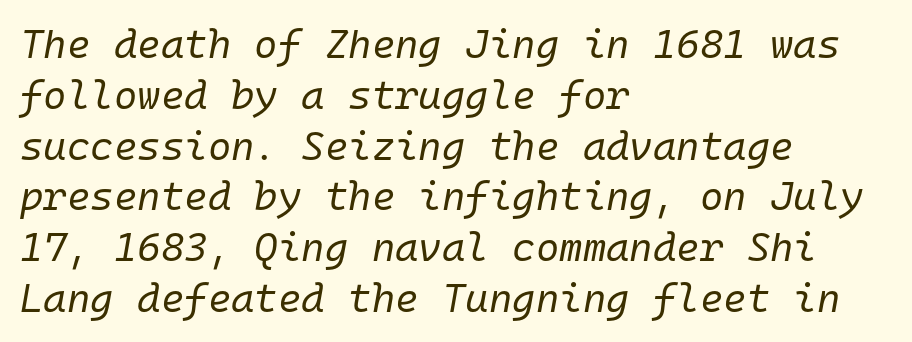
The image shows 40 px regular-weight type, italic (leaning right), monospaced; set left-aligned, normal line spacing (1.27x), normal letter spacing, not underlined; low stroke contrast and a medium x-height.
